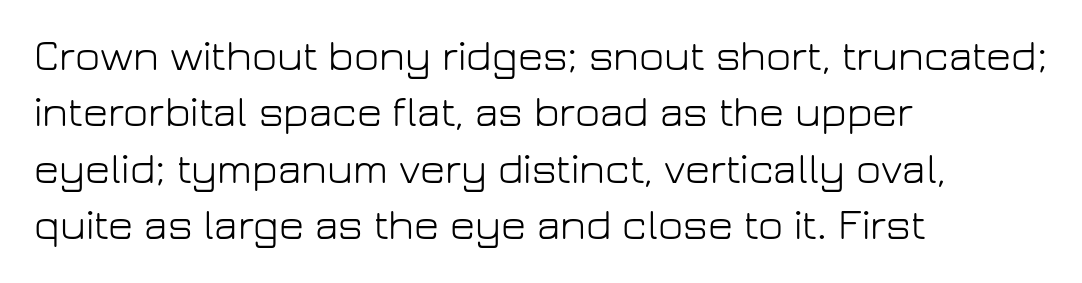
{"serif": "no", "italic": "no", "bold": "no", "weight": "light", "width": "normal", "stroke_contrast": "low", "x_height": "medium", "monospaced": "no", "underline": "no", "align": "left", "line_spacing": "normal", "line_spacing_ratio": 1.31, "letter_spacing": "normal", "letter_spacing_em": 0.0, "glyph_px": 43}
